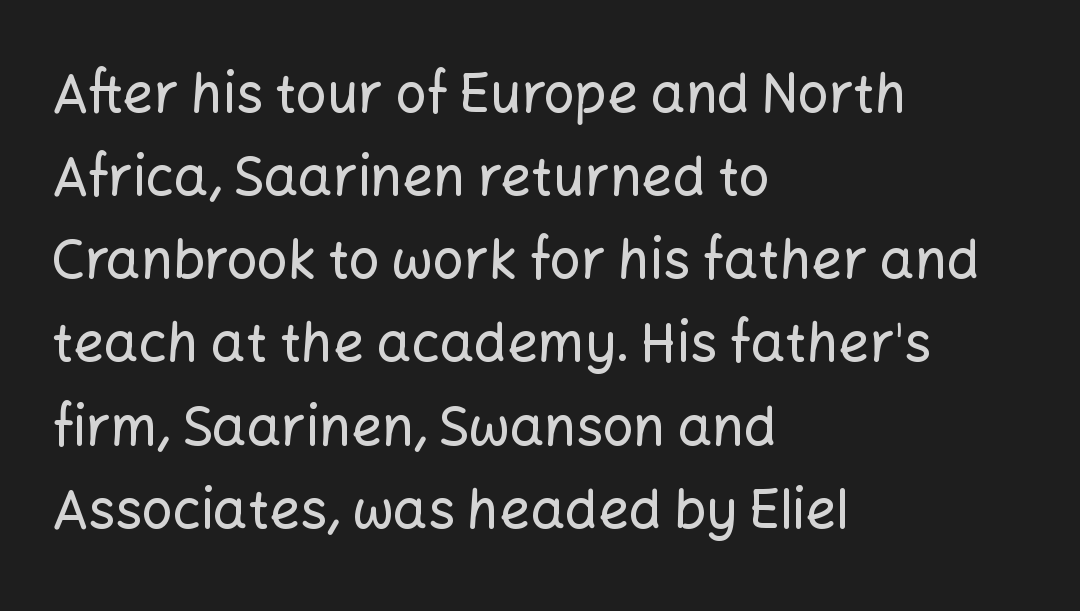
The image shows 54 px sans-serif type, upright; set left-aligned, normal line spacing (1.54x), normal letter spacing, not underlined; low stroke contrast and a medium x-height.
